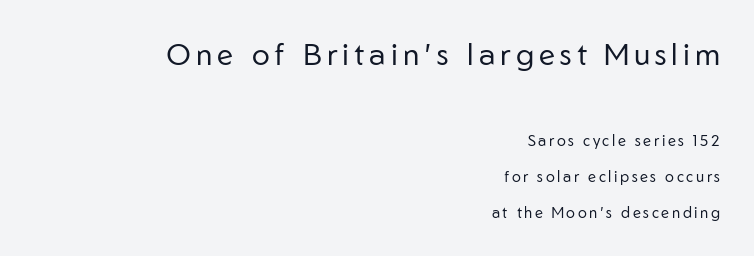
Teacher's note: observe the even right margin — that is flush-right alignment. This rendering employs a face without finishing strokes, i.e., a sans-serif. The area under the type is left untouched. Is this a fixed-width face? No — the glyphs have proportional, varying widths.
